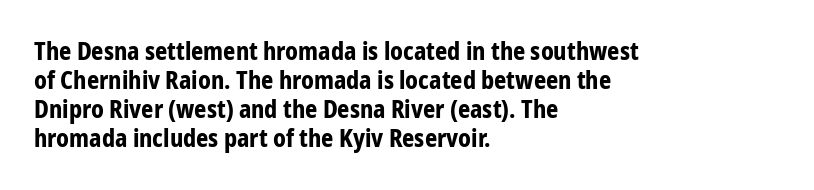
{"italic": "no", "bold": "yes", "underline": "no", "align": "left", "line_spacing_ratio": 1.21, "letter_spacing": "normal", "letter_spacing_em": 0.0, "glyph_px": 24}
